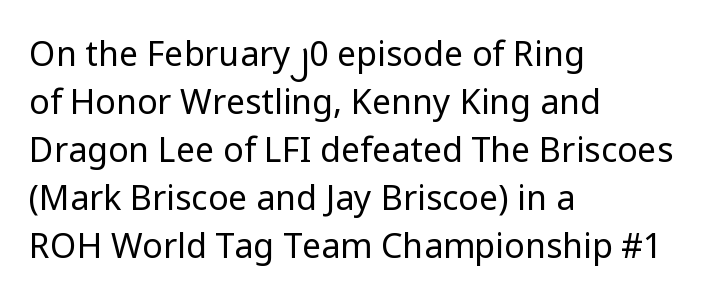
Q: Is the text bold? A: No.
Q: Is the text italic (slanted)? A: No, it is upright.
Q: Is the typeface a serif or a sans-serif typeface? A: Sans-serif.
Q: Is the text underlined? A: No.
Q: How is the paragraph aligned? A: Left-aligned.
Q: Is the spacing between letters normal or unusually wide? A: Normal.
Q: Is the spacing between lines tight, normal or loose? A: Normal.
Q: Width (condensed, normal, or wide)? A: Normal.
Q: Stroke contrast? A: Low.
Q: x-height? A: Medium.
Q: Monospaced? A: No.
